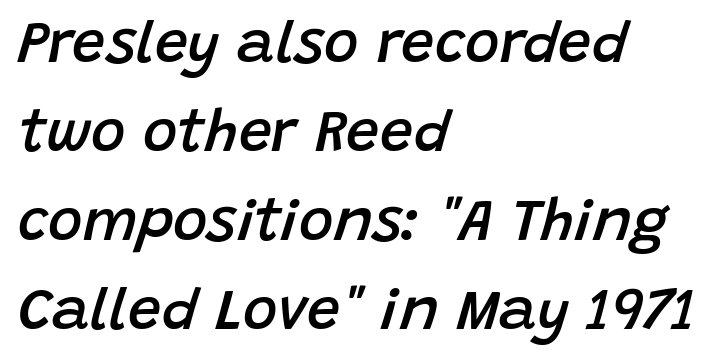
{"italic": "yes", "lean": "right", "slant_degrees": 15, "bold": "semi", "weight": "semibold", "width": "normal", "stroke_contrast": "low", "x_height": "large", "monospaced": "no", "underline": "no", "align": "left", "line_spacing": "normal", "line_spacing_ratio": 1.51, "letter_spacing": "normal", "letter_spacing_em": 0.0, "glyph_px": 59}
